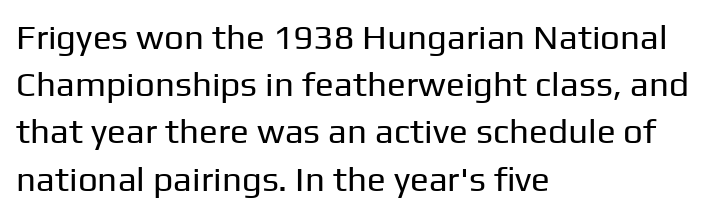
Posture: vertical. How would I describe the line gaps? Plain and ordinary. Type without underlining. Teacher's note: observe the even left margin — that is flush-left alignment. Characters follow at the spacing the type designer built in. Summary of weight: not heavy and not bold.
